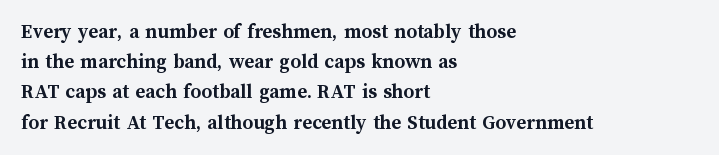
Q: Is the text bold? A: Yes.
Q: Is the text italic (slanted)? A: No, it is upright.
Q: Is the text underlined? A: No.
Q: How is the paragraph aligned? A: Left-aligned.
Q: Is the spacing between letters normal or unusually wide? A: Normal.
Q: Is the spacing between lines tight, normal or loose? A: Normal.
